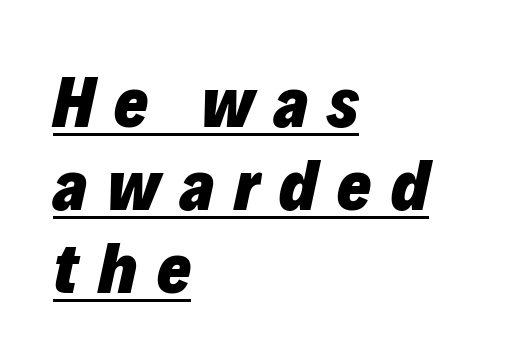
Q: Is the text bold? A: Yes.
Q: Is the text italic (slanted)? A: Yes, it leans right by about 12 degrees.
Q: Is the text underlined? A: Yes.
Q: How is the paragraph aligned? A: Left-aligned.
Q: Is the spacing between letters normal or unusually wide? A: Unusually wide.
Q: Is the spacing between lines tight, normal or loose? A: Tight.
Q: Width (condensed, normal, or wide)? A: Normal.
Q: Stroke contrast? A: Low.
Q: x-height? A: Medium.
Q: Monospaced? A: No.
